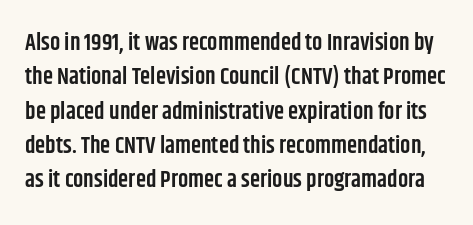
Q: Is the text bold? A: Semi-bold.
Q: Is the text italic (slanted)? A: No, it is upright.
Q: Is the text underlined? A: No.
Q: Is the spacing between letters normal or unusually wide? A: Normal.
Q: Is the spacing between lines tight, normal or loose? A: Normal.
